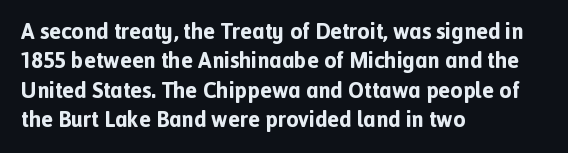
Q: Is the text bold? A: Yes.
Q: Is the text italic (slanted)? A: No, it is upright.
Q: Is the text underlined? A: No.
Q: How is the paragraph aligned? A: Left-aligned.
Q: Is the spacing between letters normal or unusually wide? A: Normal.
Q: Is the spacing between lines tight, normal or loose? A: Normal.
